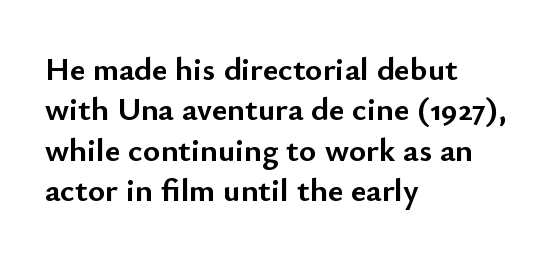
This sample has the flowing, uneven cadence of proportional lettering. The typeface chosen for these lines omits serifs. Descenders are the only things crossing below the line. Look at the stroke-to-counter ratio: heavy, a bold.
